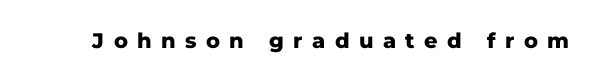
Between one letter and the next there's a generous, obvious gap. The space beneath each line is pristine and unruled. Ascenders rise straight up at ninety degrees. The glyphs have the mass of a bold cut.
